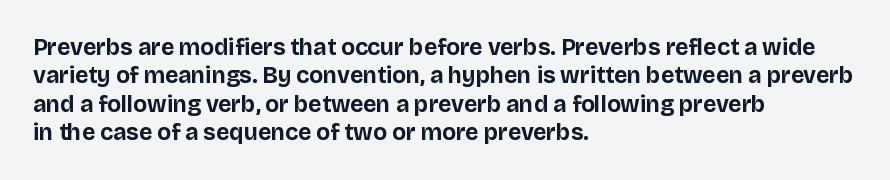
Plain, unruled lines of type. Heft: maximum for text — a bold. The tracking reads as untouched default to a designer's eye. Nope, not italic — everything's standing straight.
